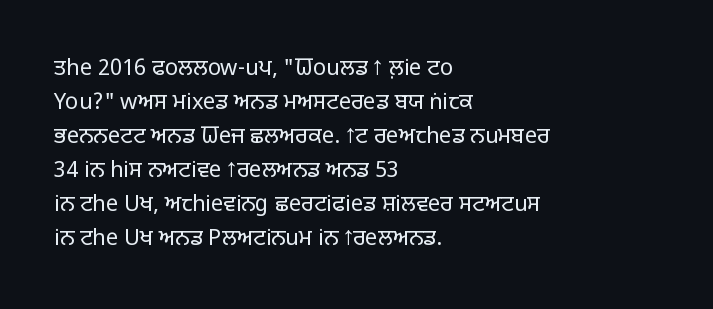
{"italic": "no", "bold": "no", "underline": "no", "align": "left", "line_spacing": "normal", "line_spacing_ratio": 1.55, "letter_spacing": "normal", "letter_spacing_em": 0.0, "glyph_px": 22}
